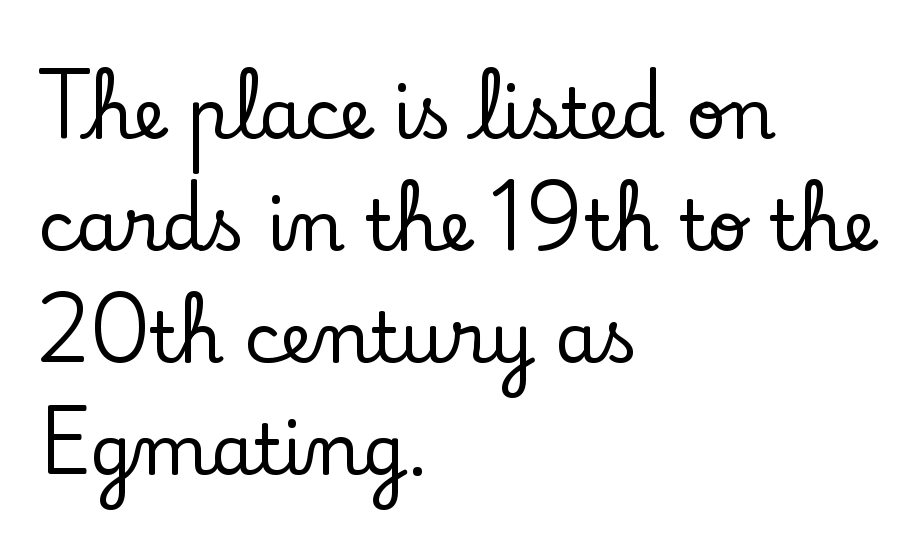
The image shows 70 px text type, upright; set left-aligned, normal line spacing (1.6x), normal letter spacing, not underlined; low stroke contrast and a small x-height.
